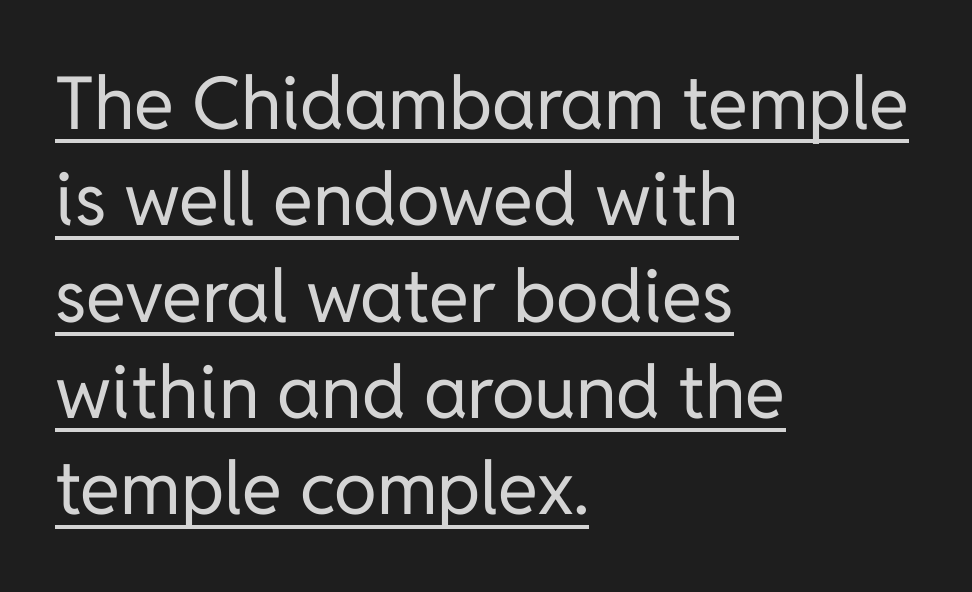
Varying glyph widths throughout — classic text-font behaviour. Caption: standard tracking, unaltered. This is roman type, the default non-slanted kind. Compared with a centered layout, this one pins lines to the left instead. I'd call this a sans setting — the letters go barefoot.
